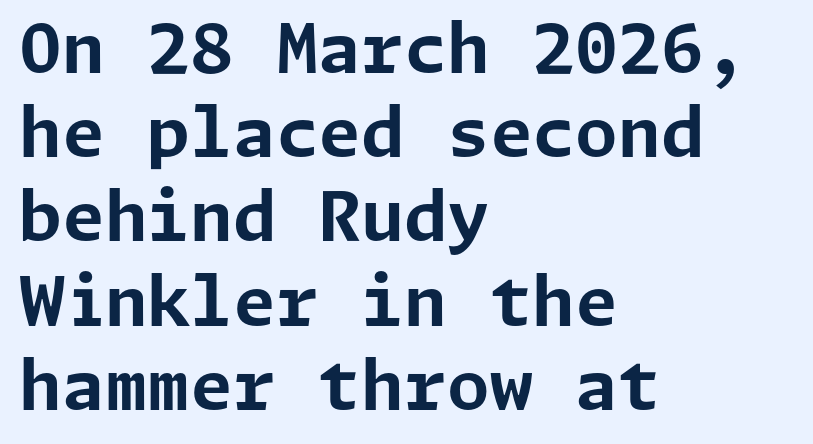
{"serif": "no", "italic": "no", "bold": "yes", "weight": "bold", "width": "normal", "stroke_contrast": "low", "x_height": "medium", "underline": "no", "align": "left", "line_spacing_ratio": 1.22, "letter_spacing": "normal", "letter_spacing_em": 0.0, "glyph_px": 69}
